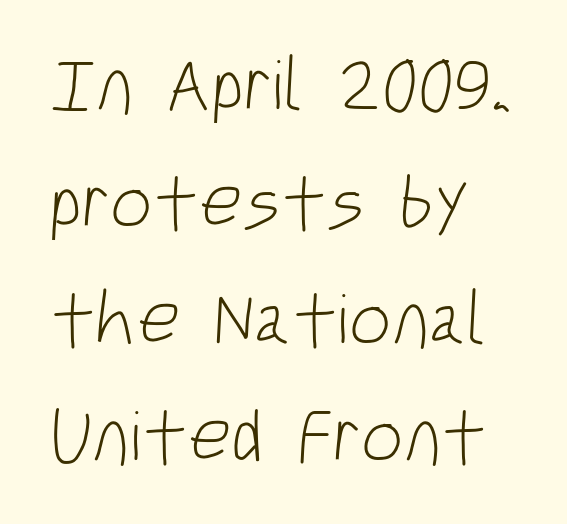
The image shows 75 px light, condensed sans-serif type; set left-aligned, normal line spacing (1.56x), normal letter spacing, not underlined; low stroke contrast and a large x-height.
